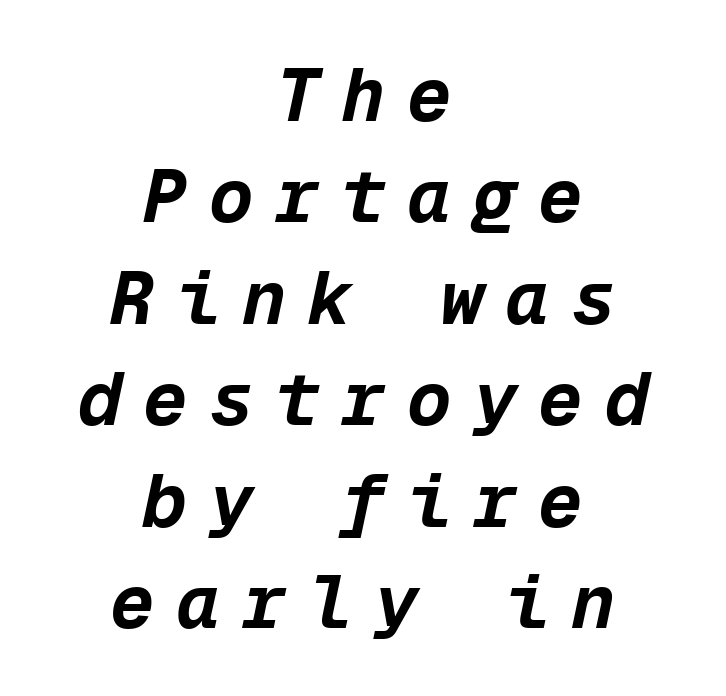
The image shows 74 px bold type, italic (leaning right), monospaced; set centered, normal line spacing (1.37x), unusually wide letter spacing (+0.29 em), not underlined; low stroke contrast and a medium x-height.
